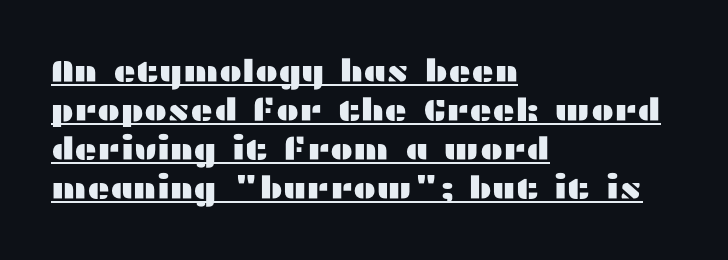
Spacing verdict: proportional, widths tailored to each character. A student would call this left alignment; a typographer would say flush left, rag right. The rendering keeps characters at their native spacing. The block of text has a typical density, with ordinary space between rows. A typesetter would label this face a sans. Nope, not italic — everything's standing straight.
